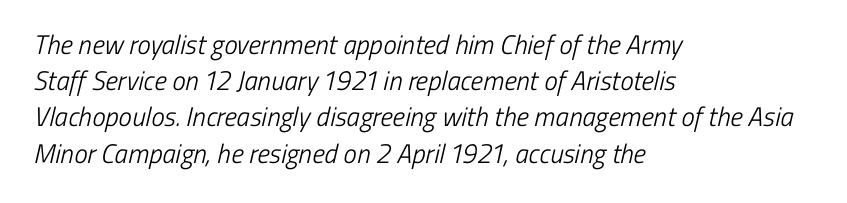
Q: Is the text bold? A: No.
Q: Is the text underlined? A: No.
Q: How is the paragraph aligned? A: Left-aligned.
Q: Is the spacing between letters normal or unusually wide? A: Normal.
Q: Is the spacing between lines tight, normal or loose? A: Normal.
